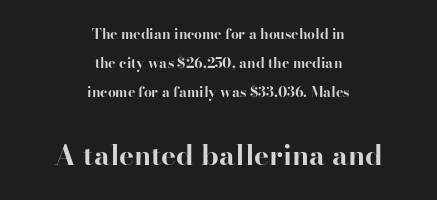
{"serif": "yes", "italic": "no", "bold": "yes", "weight": "bold", "width": "normal", "stroke_contrast": "high", "x_height": "small", "monospaced": "no", "underline": "no", "align": "center", "line_spacing": "loose", "line_spacing_ratio": 2.08, "letter_spacing": "normal", "letter_spacing_em": 0.0, "larger_block": "second", "size_ratio": 2.0, "glyph_px": 28}
